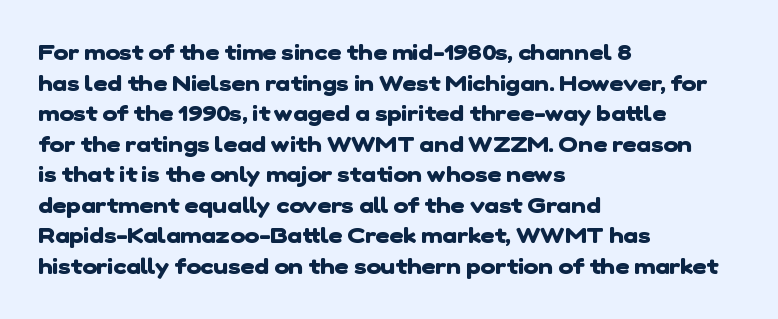
Q: Is the text bold? A: Yes.
Q: Is the text underlined? A: No.
Q: How is the paragraph aligned? A: Left-aligned.
Q: Is the spacing between letters normal or unusually wide? A: Normal.
Q: Is the spacing between lines tight, normal or loose? A: Normal.
